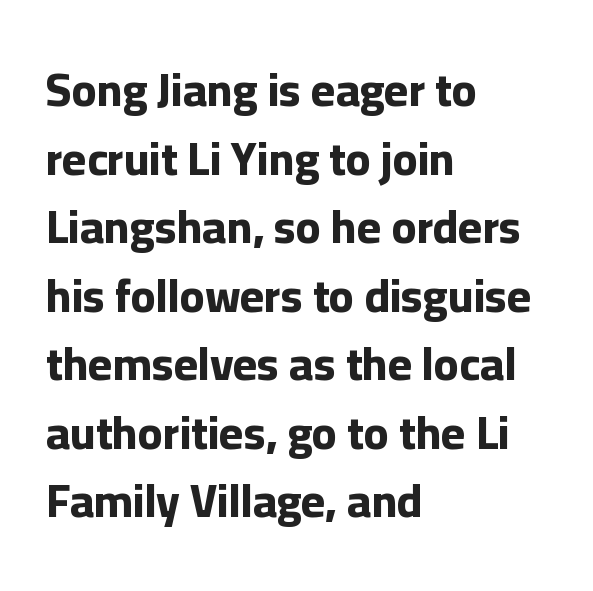
Q: Is the text bold? A: Yes.
Q: Is the text italic (slanted)? A: No, it is upright.
Q: Is the typeface a serif or a sans-serif typeface? A: Sans-serif.
Q: Is the text underlined? A: No.
Q: How is the paragraph aligned? A: Left-aligned.
Q: Is the spacing between letters normal or unusually wide? A: Normal.
Q: Is the spacing between lines tight, normal or loose? A: Normal.
Q: Width (condensed, normal, or wide)? A: Normal.
Q: Stroke contrast? A: Low.
Q: x-height? A: Medium.
Q: Monospaced? A: No.
